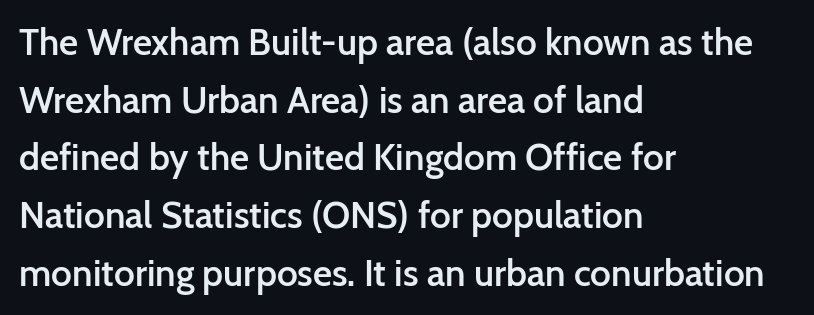
The letters are semibold — heavier than regular but short of a full bold. Each letter keeps its own natural width here, so spacing adapts to shape. Compared with typical body copy, the letter spacing here is the same. The specimen reads as upright at a glance. Honestly, the row spacing looks completely unremarkable. The letters carry no serifs — their stems end cleanly without finishing strokes.
